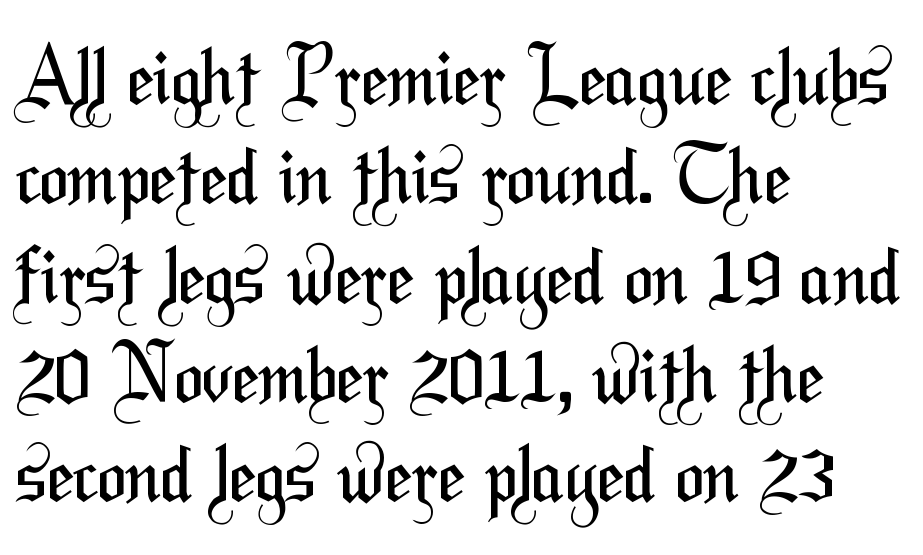
{"serif": "no", "bold": "no", "weight": "regular", "width": "condensed", "stroke_contrast": "medium", "x_height": "medium", "monospaced": "no", "underline": "no", "align": "left", "line_spacing": "normal", "line_spacing_ratio": 1.29, "letter_spacing": "normal", "letter_spacing_em": 0.0, "glyph_px": 77}
